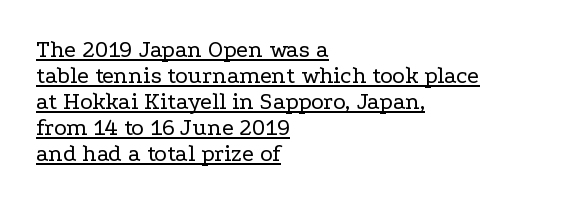
Q: Is the text bold? A: No.
Q: Is the text italic (slanted)? A: No, it is upright.
Q: Is the text underlined? A: Yes.
Q: How is the paragraph aligned? A: Left-aligned.
Q: Is the spacing between letters normal or unusually wide? A: Normal.
Q: Is the spacing between lines tight, normal or loose? A: Tight.
